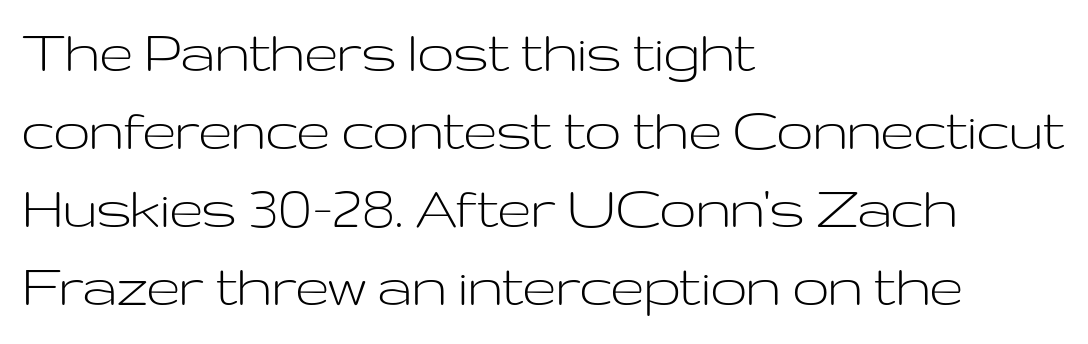
{"serif": "no", "italic": "no", "bold": "no", "weight": "light", "width": "wide", "stroke_contrast": "low", "x_height": "medium", "monospaced": "no", "underline": "no", "align": "left", "line_spacing_ratio": 1.2, "letter_spacing": "normal", "letter_spacing_em": 0.0, "glyph_px": 65}
